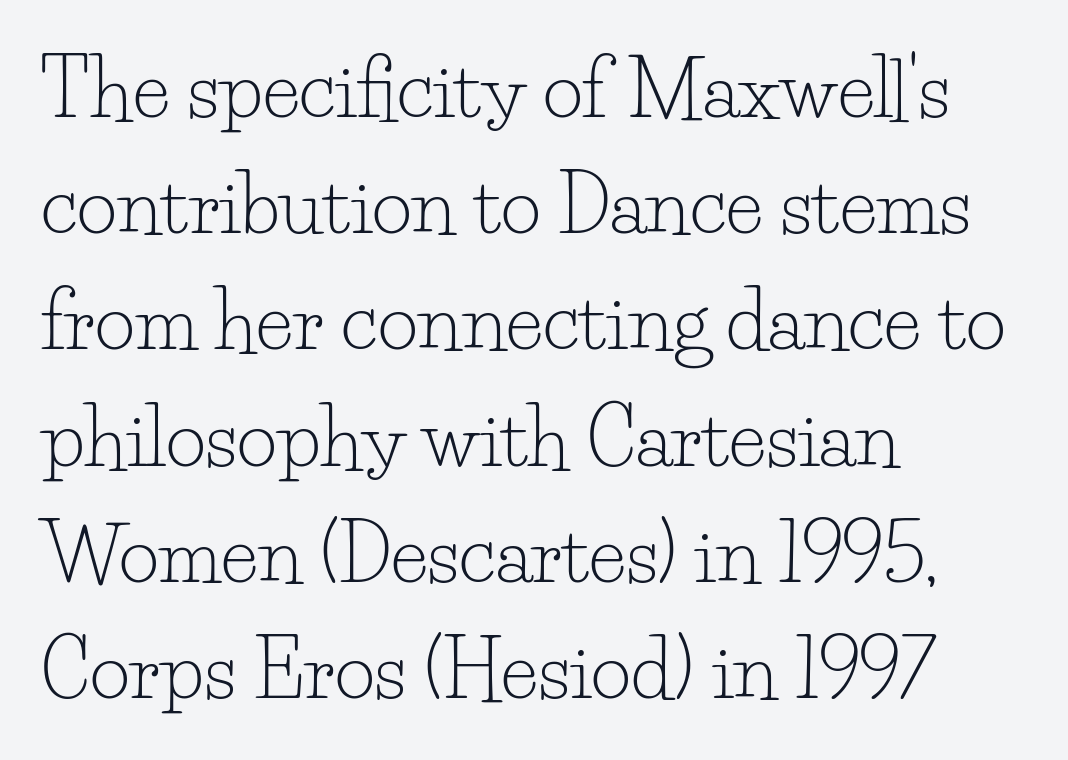
There is no visible air inserted between adjacent glyphs. This sample uses an upright cut, with every glyph sitting square on the baseline. The space directly below the letters is spotless. Summary of vertical rhythm: regular, with standard interline spacing. Character widths vary here, with narrow letters taking less room than wide ones. Is this a sans? No — the strokes have serifs.
